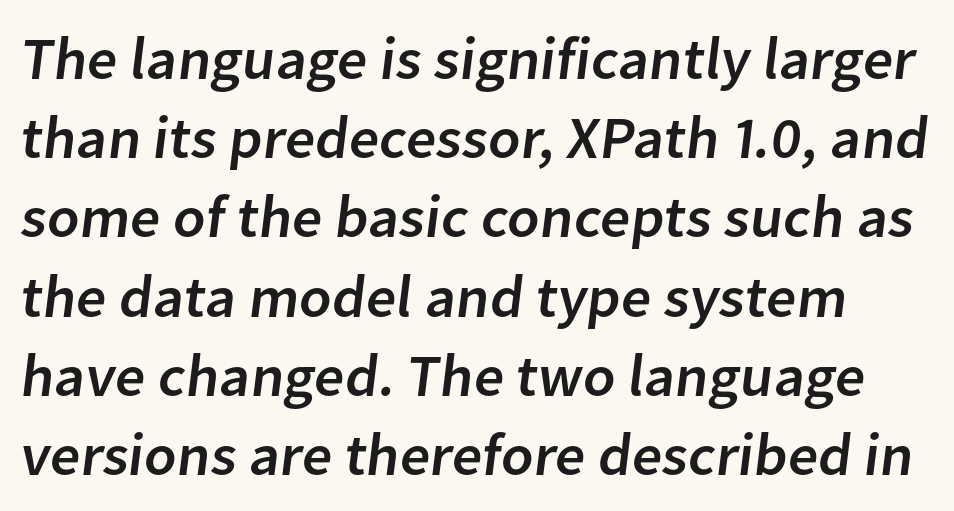
Q: Is the typeface a serif or a sans-serif typeface? A: Sans-serif.
Q: Is the text underlined? A: No.
Q: Is the spacing between letters normal or unusually wide? A: Normal.
Q: Is the spacing between lines tight, normal or loose? A: Normal.
Q: Width (condensed, normal, or wide)? A: Normal.
Q: Stroke contrast? A: Low.
Q: x-height? A: Medium.
Q: Monospaced? A: No.
